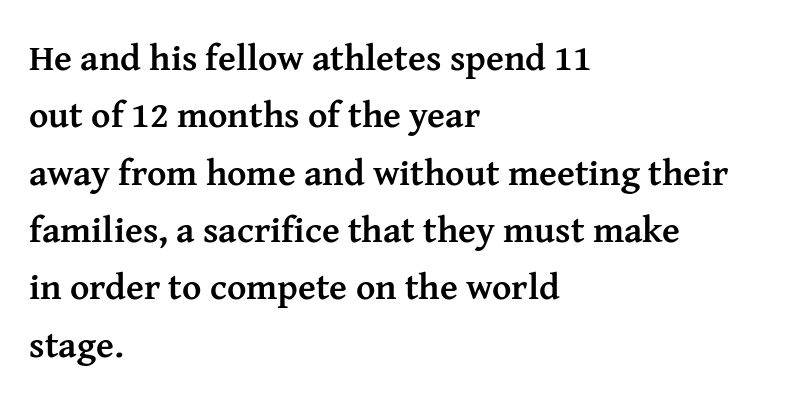
Q: Is the text bold? A: Yes.
Q: Is the text italic (slanted)? A: No, it is upright.
Q: Is the typeface a serif or a sans-serif typeface? A: Serif.
Q: Is the text underlined? A: No.
Q: How is the paragraph aligned? A: Left-aligned.
Q: Is the spacing between letters normal or unusually wide? A: Normal.
Q: Is the spacing between lines tight, normal or loose? A: Normal.
Q: Width (condensed, normal, or wide)? A: Normal.
Q: Stroke contrast? A: Medium.
Q: x-height? A: Medium.
Q: Monospaced? A: No.
